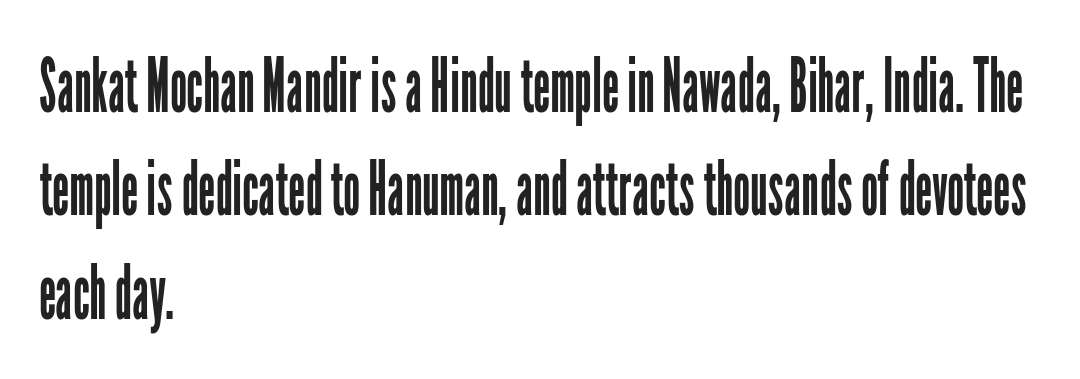
{"serif": "no", "italic": "no", "bold": "no", "weight": "regular", "width": "condensed", "stroke_contrast": "low", "x_height": "medium", "monospaced": "no", "underline": "no", "align": "left", "line_spacing": "normal", "line_spacing_ratio": 1.38, "letter_spacing": "normal", "letter_spacing_em": 0.0, "glyph_px": 75}
